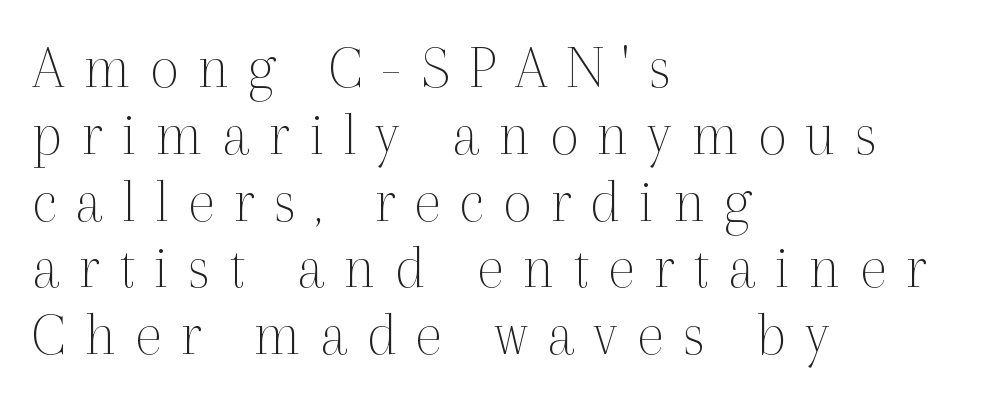
Is this a fixed-width face? No — the glyphs have proportional, varying widths. The words here are not underlined. Every row of glyphs begins at an identical x-position on the left. Is the stroke heavy? The answer is a plain regular-or-lighter. Tracking here is generous; glyphs stand well apart from one another.
